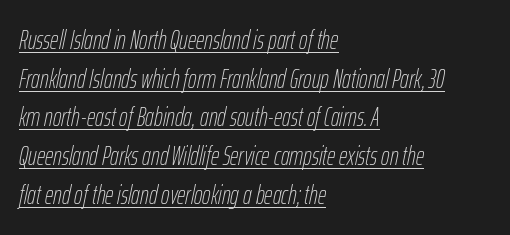
Q: Is the text bold? A: No.
Q: Is the text italic (slanted)? A: Yes, it leans right by about 12 degrees.
Q: Is the text underlined? A: Yes.
Q: How is the paragraph aligned? A: Left-aligned.
Q: Is the spacing between letters normal or unusually wide? A: Normal.
Q: Is the spacing between lines tight, normal or loose? A: Normal.
